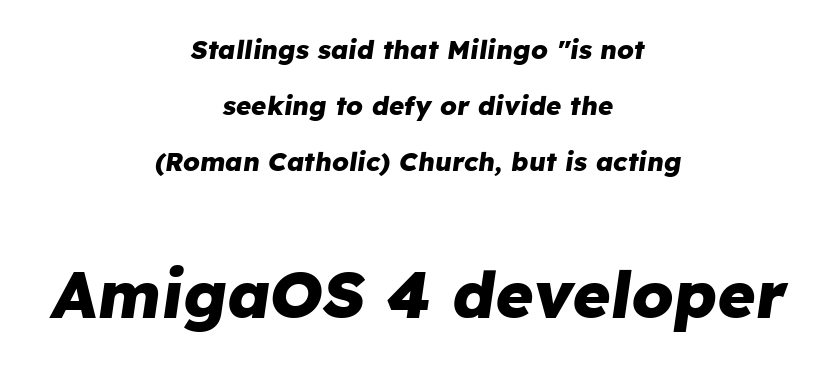
{"italic": "yes", "lean": "right", "slant_degrees": 8, "bold": "yes", "weight": "heavy", "width": "normal", "stroke_contrast": "low", "x_height": "medium", "monospaced": "no", "underline": "no", "align": "center", "line_spacing": "loose", "line_spacing_ratio": 2.15, "letter_spacing": "normal", "letter_spacing_em": 0.0, "larger_block": "second", "size_ratio": 2.5, "glyph_px": 65}
